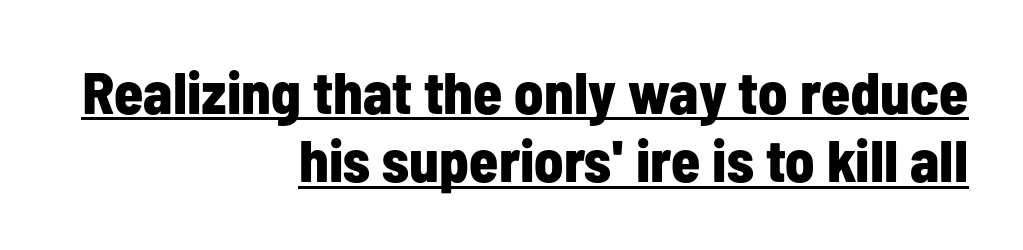
The sample has been set heavy, in full bold. Here the designer chose a conventional face with non-uniform glyph widths. Unlike italic type, these characters show no tilt at all. This rendering uses right alignment, leaving the left contour irregular.
